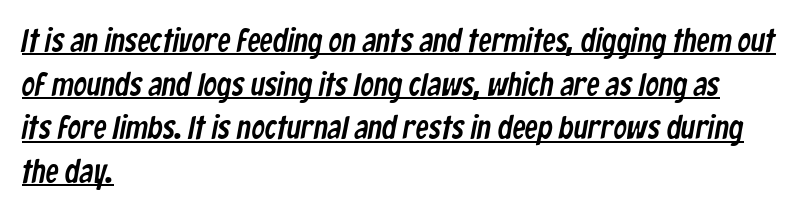
{"serif": "no", "width": "condensed", "stroke_contrast": "low", "x_height": "medium", "monospaced": "no", "underline": "yes", "align": "left", "line_spacing": "normal", "line_spacing_ratio": 1.32, "letter_spacing": "normal", "letter_spacing_em": 0.0, "glyph_px": 33}
